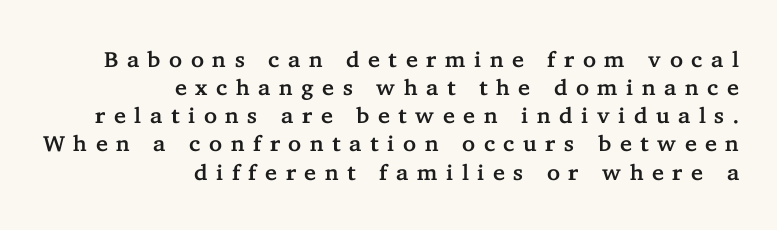
The image shows 22 px text type, upright; set right-aligned, normal line spacing (1.28x), unusually wide letter spacing (+0.39 em), not underlined.
